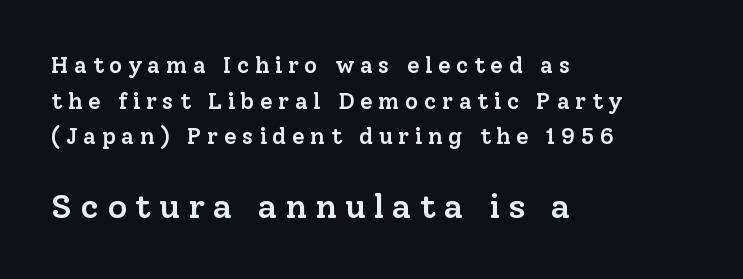
Q: Is the text bold? A: Semi-bold.
Q: Is the text italic (slanted)? A: No, it is upright.
Q: Is the typeface a serif or a sans-serif typeface? A: Serif.
Q: Is the text underlined? A: No.
Q: How is the paragraph aligned? A: Left-aligned.
Q: Is the spacing between letters normal or unusually wide? A: Unusually wide.
Q: Is the spacing between lines tight, normal or loose? A: Normal.
Q: Which block of text is set in a larger size, the first (top) or the second (bottom)? A: The second (bottom) one.
Q: Width (condensed, normal, or wide)? A: Normal.
Q: Stroke contrast? A: Low.
Q: x-height? A: Medium.
Q: Monospaced? A: No.
